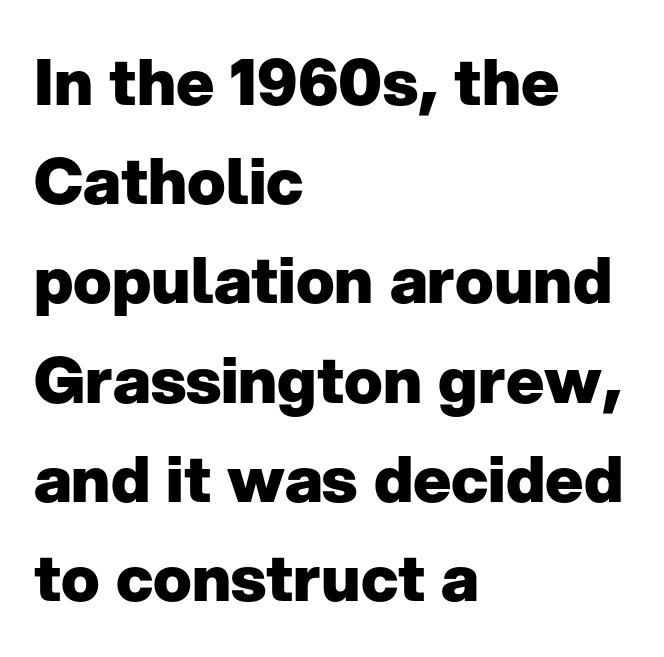
{"serif": "no", "italic": "no", "bold": "yes", "weight": "heavy", "width": "normal", "stroke_contrast": "low", "x_height": "medium", "monospaced": "no", "underline": "no", "align": "left", "line_spacing": "normal", "line_spacing_ratio": 1.55, "letter_spacing": "normal", "letter_spacing_em": 0.0, "glyph_px": 64}
